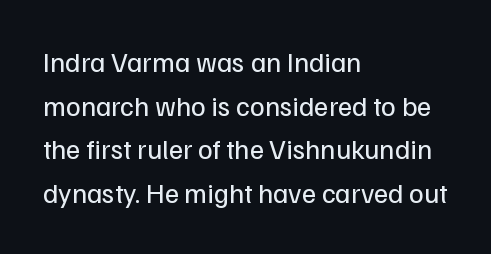
The image shows 28 px regular-weight sans-serif type, upright; set left-aligned, normal line spacing (1.56x), normal letter spacing, not underlined; low stroke contrast and a medium x-height.
